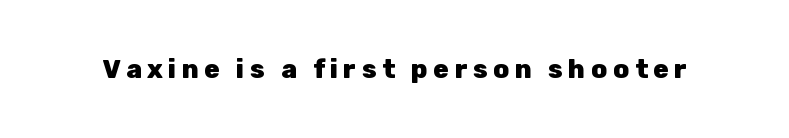
Q: Is the text bold? A: Yes.
Q: Is the text italic (slanted)? A: No, it is upright.
Q: Is the text underlined? A: No.
Q: Is the spacing between letters normal or unusually wide? A: Unusually wide.
